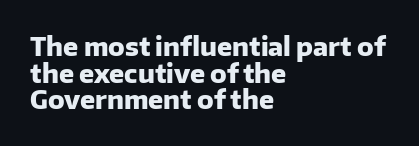
{"italic": "no", "bold": "yes", "underline": "no", "align": "left", "line_spacing": "tight", "line_spacing_ratio": 1.07, "letter_spacing": "normal", "letter_spacing_em": 0.0, "glyph_px": 25}
